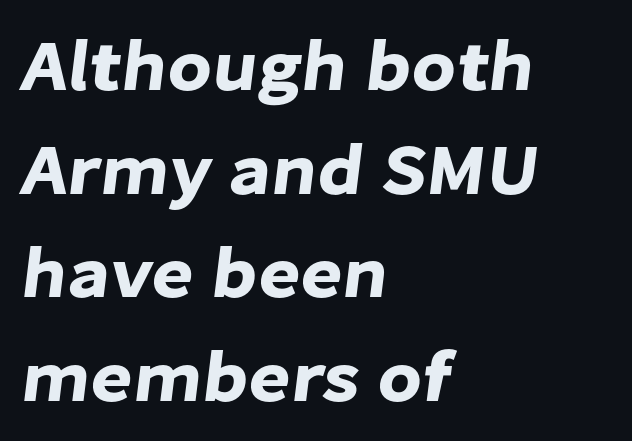
{"serif": "no", "width": "normal", "stroke_contrast": "low", "x_height": "medium", "monospaced": "no", "underline": "no", "align": "left", "line_spacing": "normal", "line_spacing_ratio": 1.44, "letter_spacing": "normal", "letter_spacing_em": 0.0, "glyph_px": 72}
